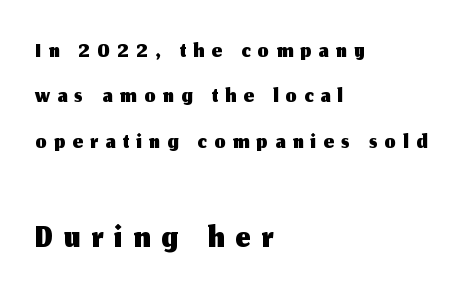
The image shows 53 px sans-serif type, upright; set left-aligned, normal line spacing (1.3x), unusually wide letter spacing (+0.21 em), not underlined; the second (bottom) block is 1.51x larger; medium stroke contrast and a medium x-height.
